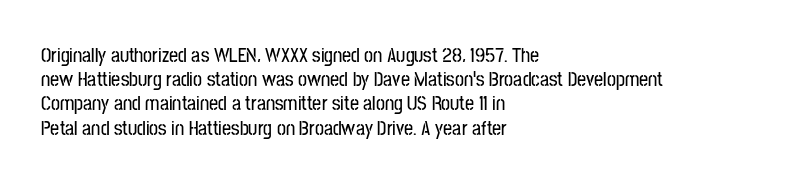
The image shows 20 px text type, upright; set left-aligned, line spacing 1.21x, normal letter spacing, not underlined.
